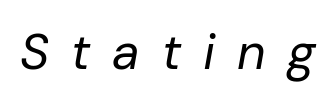
The image shows 50 px regular-weight type, italic (leaning right); set unusually wide letter spacing (+0.44 em), not underlined; low stroke contrast and a medium x-height.
